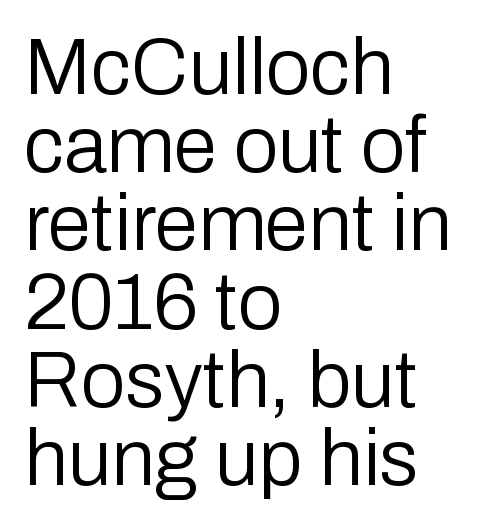
{"serif": "no", "italic": "no", "bold": "no", "weight": "regular", "width": "normal", "stroke_contrast": "low", "x_height": "medium", "monospaced": "no", "underline": "no", "align": "left", "line_spacing": "tight", "line_spacing_ratio": 0.99, "letter_spacing": "normal", "letter_spacing_em": 0.0, "glyph_px": 79}
